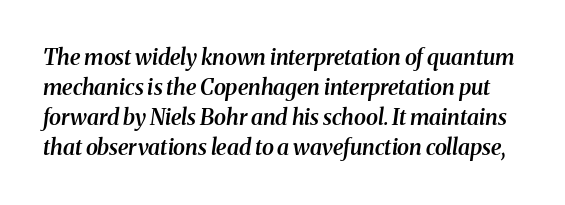
{"italic": "yes", "lean": "right", "slant_degrees": 8, "bold": "semi", "underline": "no", "line_spacing": "normal", "line_spacing_ratio": 1.37, "letter_spacing": "normal", "letter_spacing_em": 0.0, "glyph_px": 22}
